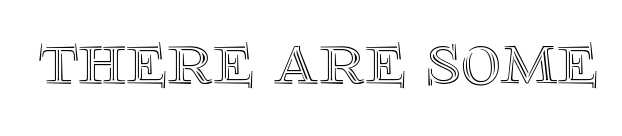
Does the lettering tilt? It doesn't — this is upright. Standard letterfit; no display-style spreading of the glyphs. Looks like regular typesetting: each glyph gets only the width it needs. Nobody drew a line under any word here.
